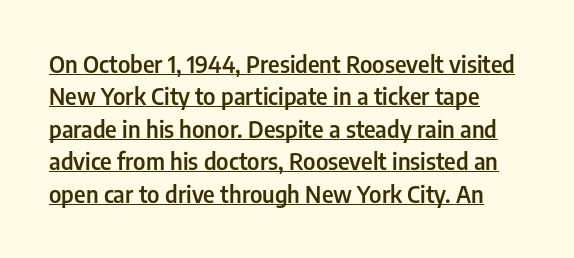
The image shows 23 px text type, upright; set normal line spacing (1.41x), normal letter spacing, underlined.
